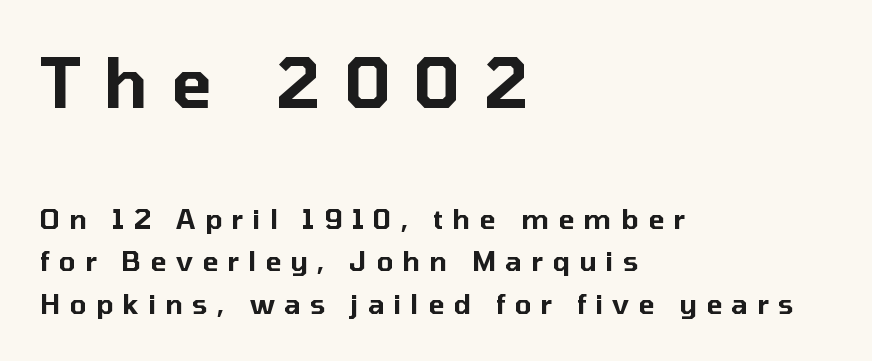
{"serif": "no", "italic": "no", "width": "normal", "stroke_contrast": "low", "x_height": "medium", "monospaced": "no", "underline": "no", "align": "left", "line_spacing": "normal", "line_spacing_ratio": 1.58, "letter_spacing": "wide", "letter_spacing_em": 0.34, "larger_block": "first", "size_ratio": 2.52, "glyph_px": 68}
